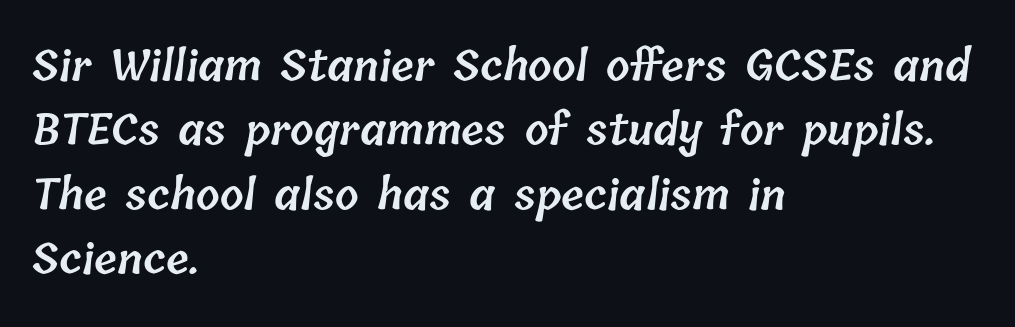
Horizontal alignment here is leftward, the default for most running prose. The passage shown is not underscored anywhere. The passage shown is typed in a proportional face where columns would drift. The letters sit at their default tracking, neither squeezed nor spread. A normal amount of white space separates one row of letters from the next. The rendering uses a semibold face; strokes are thickened but not to full bold.
